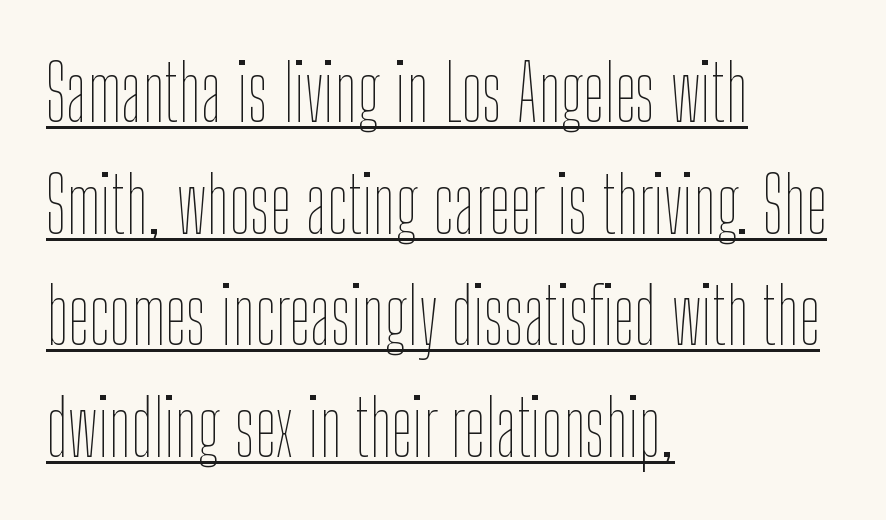
The image shows 77 px thin, condensed type, upright; set left-aligned, normal line spacing (1.45x), normal letter spacing, underlined; low stroke contrast and a medium x-height.
